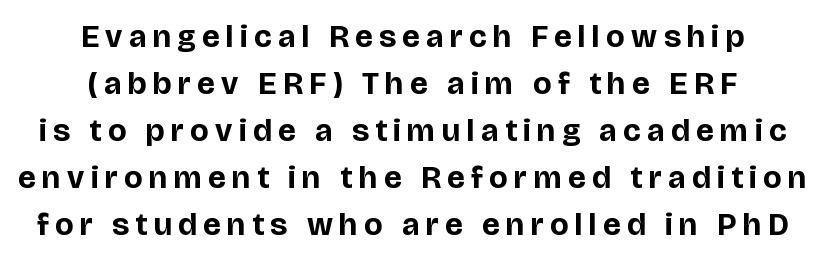
The image shows 32 px bold sans-serif type, upright; set centered, normal line spacing (1.47x), unusually wide letter spacing (+0.2 em), not underlined; low stroke contrast and a large x-height.
